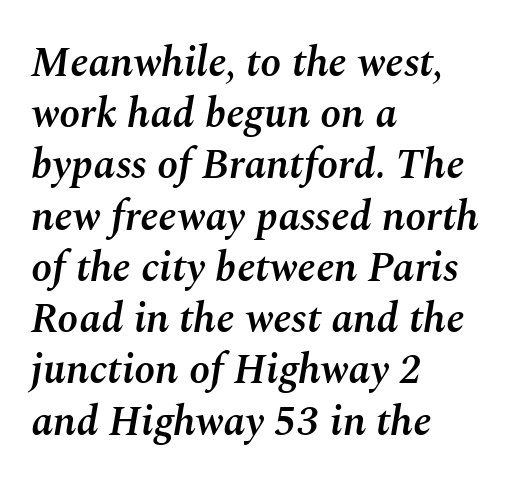
No word sits above an underline. The rendering applies a slant to the glyphs. This sample has the flowing, uneven cadence of proportional lettering. Each line starts at the same left margin while the right side varies. You could call the tracking neutral — neither tight nor loose. Weight check: semibold — heavier than regular, not quite bold.
